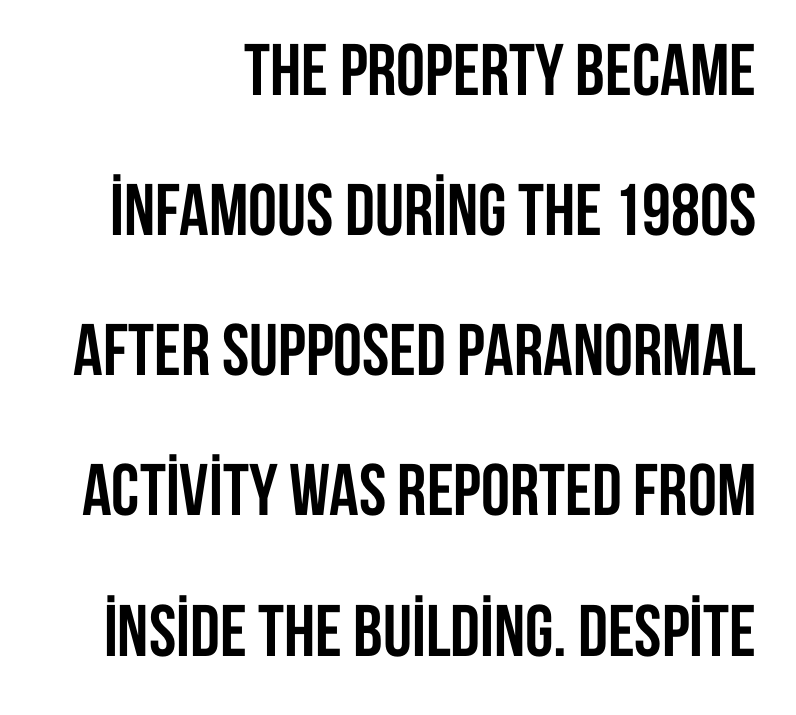
The image shows 73 px semibold, condensed sans-serif type, upright; set right-aligned, loose line spacing (1.92x), normal letter spacing, not underlined; low stroke contrast and a large x-height.
